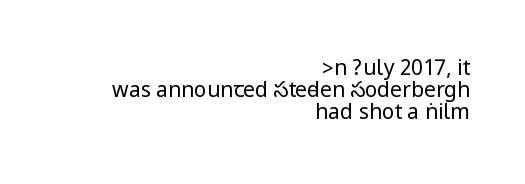
{"italic": "no", "bold": "no", "underline": "no", "align": "right", "line_spacing": "tight", "line_spacing_ratio": 1.05, "letter_spacing": "normal", "letter_spacing_em": 0.0, "glyph_px": 21}
